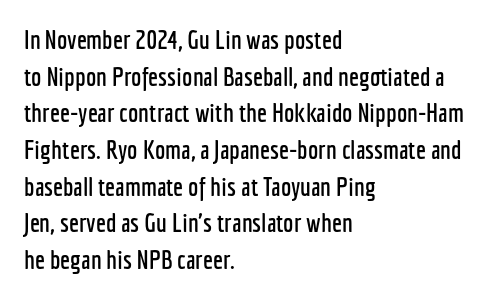
Q: Is the text italic (slanted)? A: No, it is upright.
Q: Is the text underlined? A: No.
Q: How is the paragraph aligned? A: Left-aligned.
Q: Is the spacing between letters normal or unusually wide? A: Normal.
Q: Is the spacing between lines tight, normal or loose? A: Normal.
